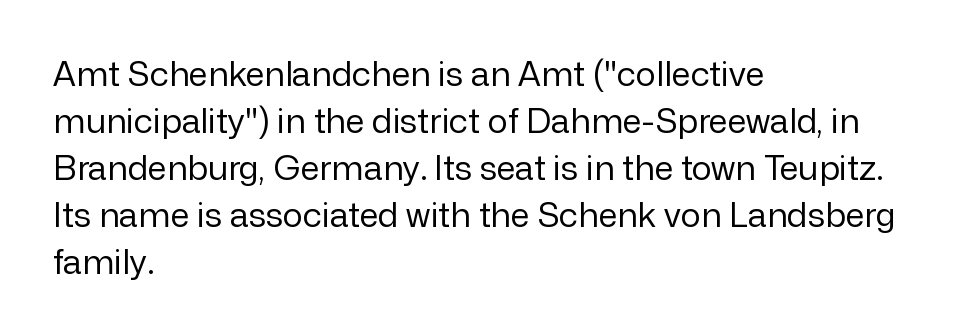
Q: Is the text bold? A: No.
Q: Is the text italic (slanted)? A: No, it is upright.
Q: Is the typeface a serif or a sans-serif typeface? A: Sans-serif.
Q: Is the text underlined? A: No.
Q: How is the paragraph aligned? A: Left-aligned.
Q: Is the spacing between letters normal or unusually wide? A: Normal.
Q: Is the spacing between lines tight, normal or loose? A: Normal.
Q: Width (condensed, normal, or wide)? A: Normal.
Q: Stroke contrast? A: Low.
Q: x-height? A: Medium.
Q: Monospaced? A: No.
